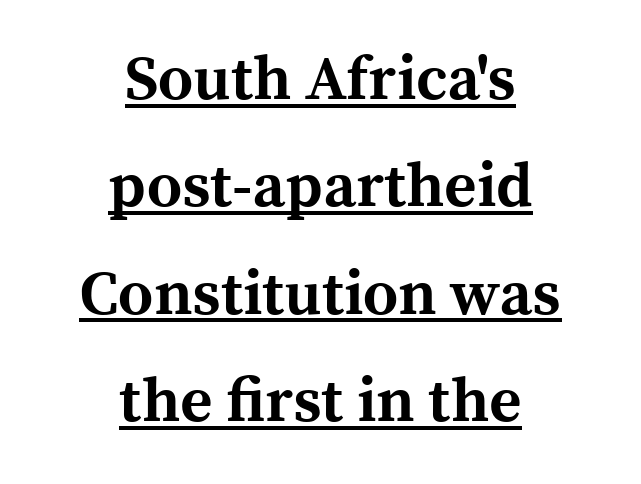
Q: Is the text bold? A: Yes.
Q: Is the text italic (slanted)? A: No, it is upright.
Q: Is the typeface a serif or a sans-serif typeface? A: Serif.
Q: Is the text underlined? A: Yes.
Q: How is the paragraph aligned? A: Centered.
Q: Is the spacing between letters normal or unusually wide? A: Normal.
Q: Width (condensed, normal, or wide)? A: Normal.
Q: x-height? A: Medium.
Q: Monospaced? A: No.
